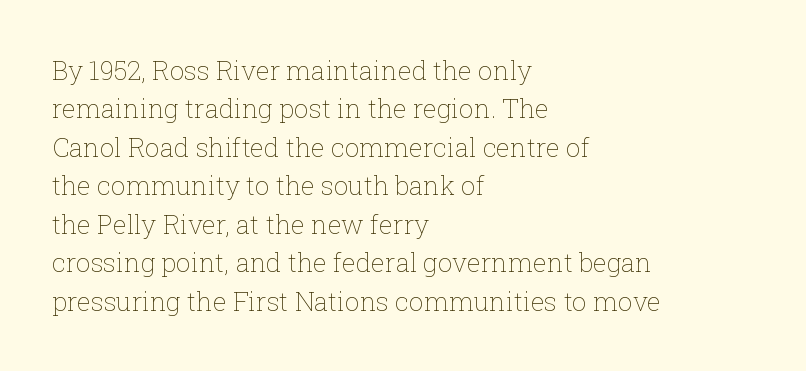
The image shows 26 px text type, upright; set left-aligned, normal line spacing (1.48x), normal letter spacing, not underlined.
